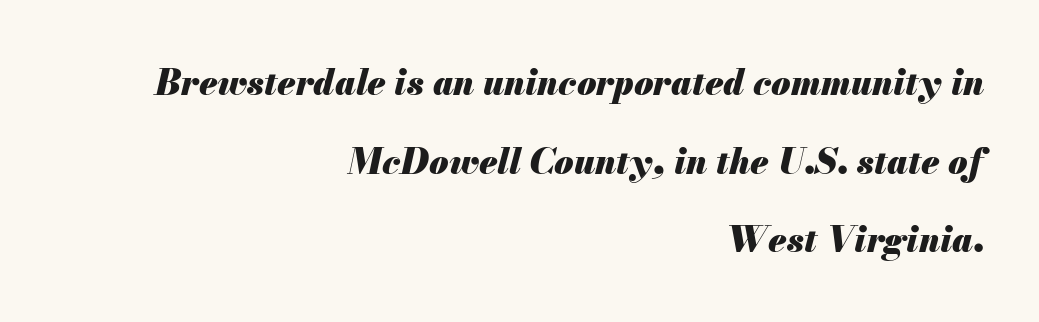
Q: Is the text bold? A: Yes.
Q: Is the text italic (slanted)? A: Yes, it leans right by about 13 degrees.
Q: Is the text underlined? A: No.
Q: How is the paragraph aligned? A: Right-aligned.
Q: Is the spacing between letters normal or unusually wide? A: Normal.
Q: Is the spacing between lines tight, normal or loose? A: Loose.
Q: Width (condensed, normal, or wide)? A: Normal.
Q: Stroke contrast? A: Medium.
Q: x-height? A: Small.
Q: Monospaced? A: No.
